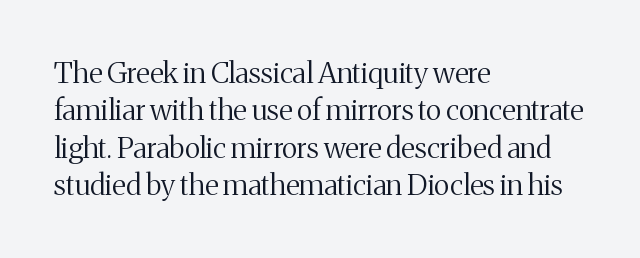
The image shows 29 px regular-weight serif type, upright; set left-aligned, normal line spacing (1.29x), normal letter spacing, not underlined; medium stroke contrast and a medium x-height.
